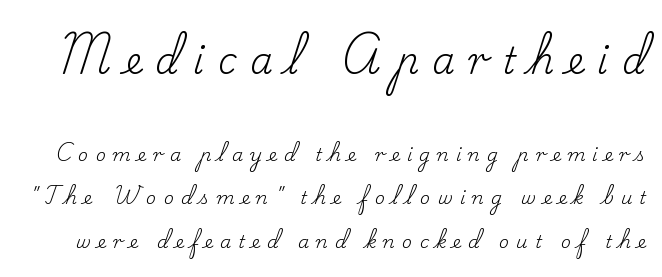
The image shows 36 px regular-weight serif type; set loose line spacing (2.42x), unusually wide letter spacing (+0.38 em), not underlined; the first (top) block is 2.0x larger; low stroke contrast and a small x-height.
